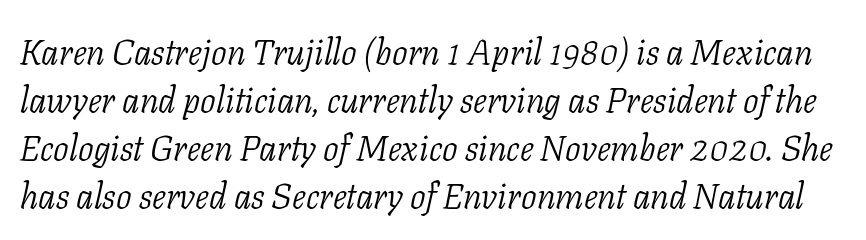
Q: Is the text bold? A: No.
Q: Is the text italic (slanted)? A: Yes, it leans right by about 11 degrees.
Q: Is the typeface a serif or a sans-serif typeface? A: Serif.
Q: Is the text underlined? A: No.
Q: Is the spacing between letters normal or unusually wide? A: Normal.
Q: Is the spacing between lines tight, normal or loose? A: Normal.
Q: Width (condensed, normal, or wide)? A: Normal.
Q: Stroke contrast? A: Low.
Q: x-height? A: Medium.
Q: Monospaced? A: No.
